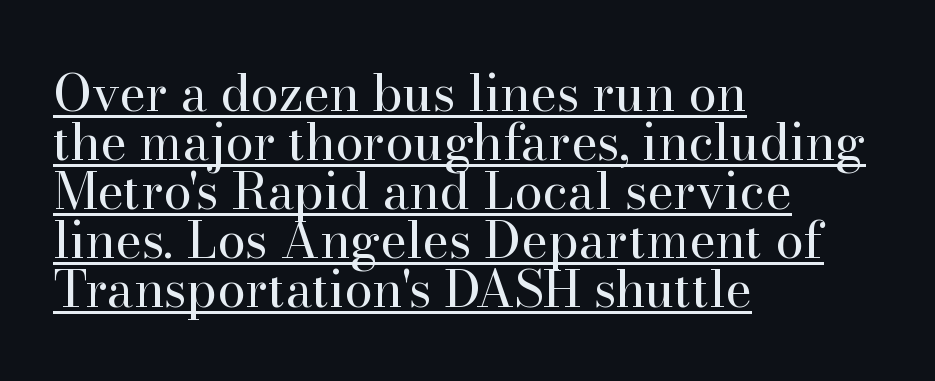
{"serif": "yes", "italic": "no", "bold": "no", "weight": "regular", "width": "normal", "stroke_contrast": "high", "x_height": "small", "monospaced": "no", "underline": "yes", "align": "left", "line_spacing": "tight", "line_spacing_ratio": 0.96, "letter_spacing": "normal", "letter_spacing_em": 0.0, "glyph_px": 51}
